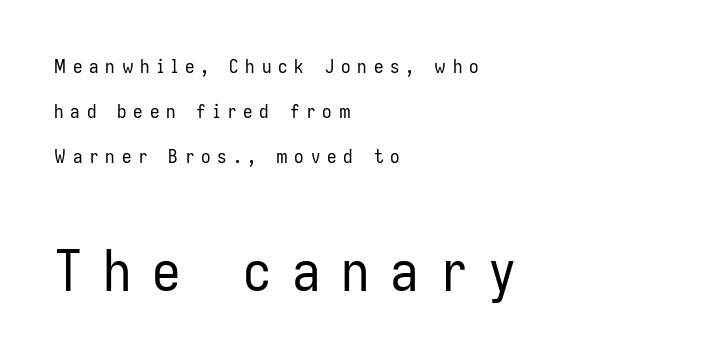
Q: Is the text bold? A: No.
Q: Is the text italic (slanted)? A: No, it is upright.
Q: Is the typeface a serif or a sans-serif typeface? A: Sans-serif.
Q: Is the text underlined? A: No.
Q: How is the paragraph aligned? A: Left-aligned.
Q: Is the spacing between letters normal or unusually wide? A: Unusually wide.
Q: Is the spacing between lines tight, normal or loose? A: Loose.
Q: Which block of text is set in a larger size, the first (top) or the second (bottom)? A: The second (bottom) one.
Q: Width (condensed, normal, or wide)? A: Condensed.
Q: Stroke contrast? A: Low.
Q: x-height? A: Medium.
Q: Monospaced? A: No.
